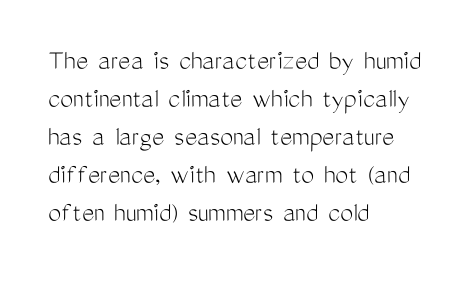
{"serif": "no", "italic": "no", "bold": "no", "weight": "light", "width": "condensed", "stroke_contrast": "medium", "x_height": "medium", "monospaced": "no", "underline": "no", "align": "left", "line_spacing": "normal", "line_spacing_ratio": 1.31, "letter_spacing": "normal", "letter_spacing_em": 0.0, "glyph_px": 29}
